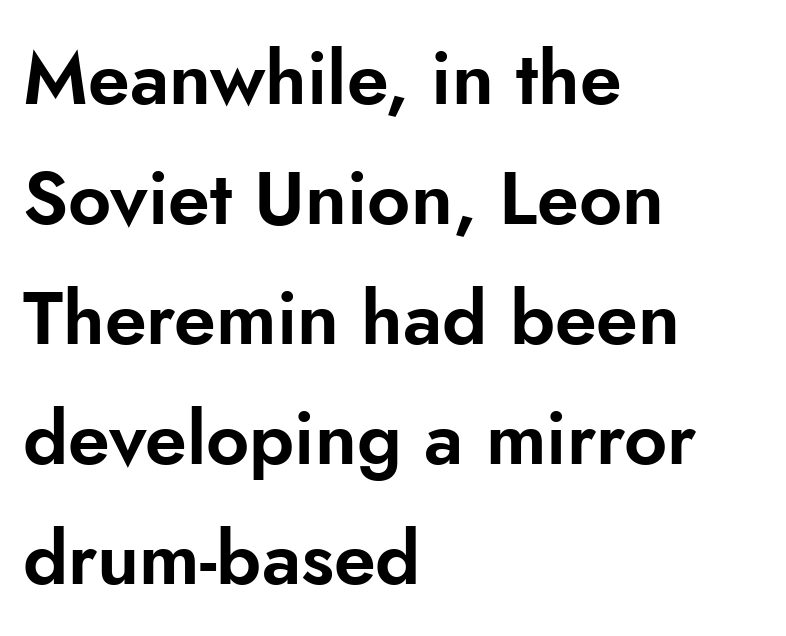
{"serif": "no", "italic": "no", "width": "normal", "stroke_contrast": "low", "x_height": "small", "monospaced": "no", "underline": "no", "align": "left", "line_spacing": "normal", "line_spacing_ratio": 1.6, "letter_spacing": "normal", "letter_spacing_em": 0.0, "glyph_px": 75}
